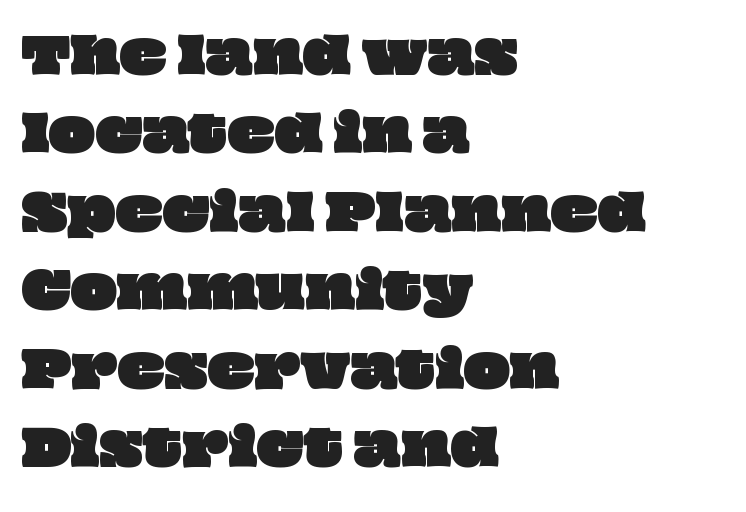
The image shows 49 px wide type; set left-aligned, normal line spacing (1.6x), normal letter spacing, not underlined; low stroke contrast and a large x-height.
